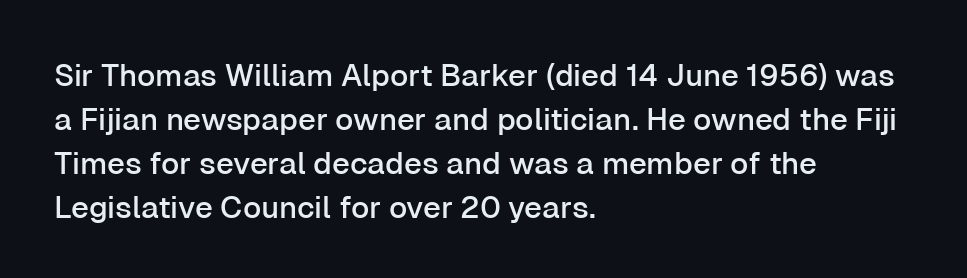
Q: Is the text italic (slanted)? A: No, it is upright.
Q: Is the typeface a serif or a sans-serif typeface? A: Sans-serif.
Q: Is the text underlined? A: No.
Q: How is the paragraph aligned? A: Left-aligned.
Q: Is the spacing between letters normal or unusually wide? A: Normal.
Q: Is the spacing between lines tight, normal or loose? A: Normal.
Q: Width (condensed, normal, or wide)? A: Normal.
Q: Stroke contrast? A: Low.
Q: x-height? A: Medium.
Q: Monospaced? A: No.
